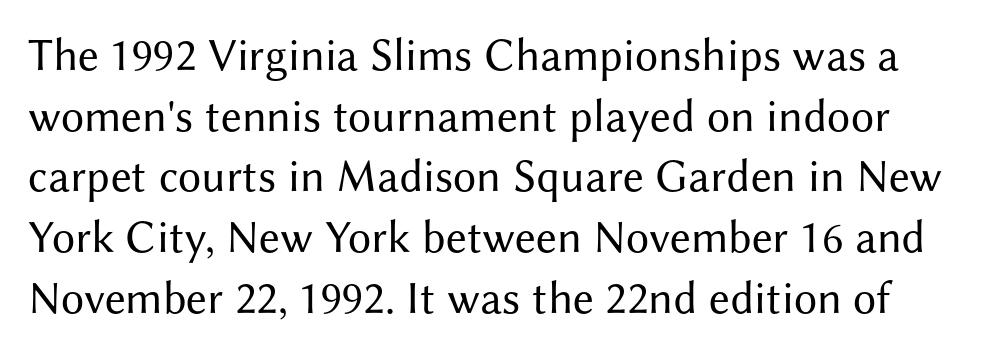
The image shows 46 px regular-weight sans-serif type, upright; set normal line spacing (1.32x), normal letter spacing, not underlined; medium stroke contrast and a medium x-height.
